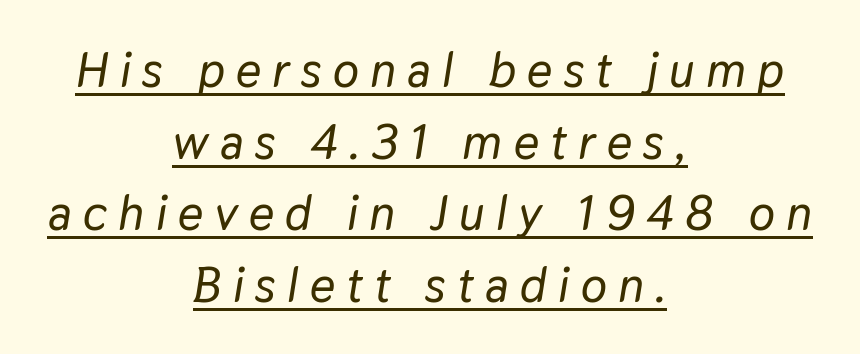
The image shows 49 px text type, italic (leaning right); set centered, normal line spacing (1.46x), unusually wide letter spacing (+0.23 em), underlined; low stroke contrast and a medium x-height.
